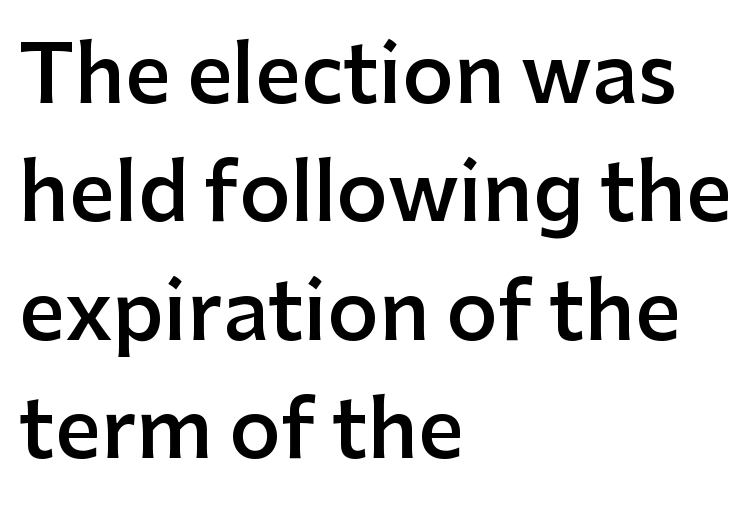
Italic: no, the glyphs are upright roman. Reading down the block, your eye returns to a fixed left position each line. Type style note: lacks serifs. The string is rendered with underlining switched off. Look at the tracking — it's just the regular setting, nothing added. A bit beefed up — I'd call it semibold rather than bold.
